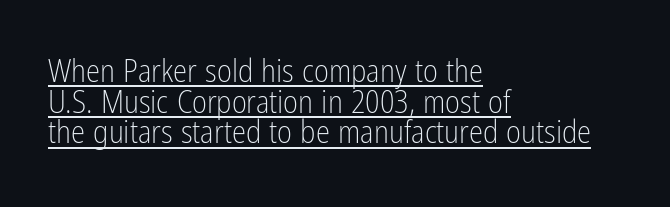
The image shows 32 px light, condensed sans-serif type, upright; set left-aligned, tight line spacing (0.96x), normal letter spacing, underlined; low stroke contrast and a medium x-height.
